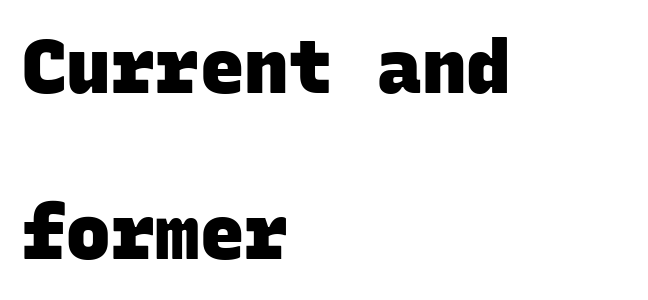
The image shows 74 px heavy sans-serif type, monospaced; set left-aligned, loose line spacing (2.24x), normal letter spacing, not underlined; low stroke contrast and a large x-height.
